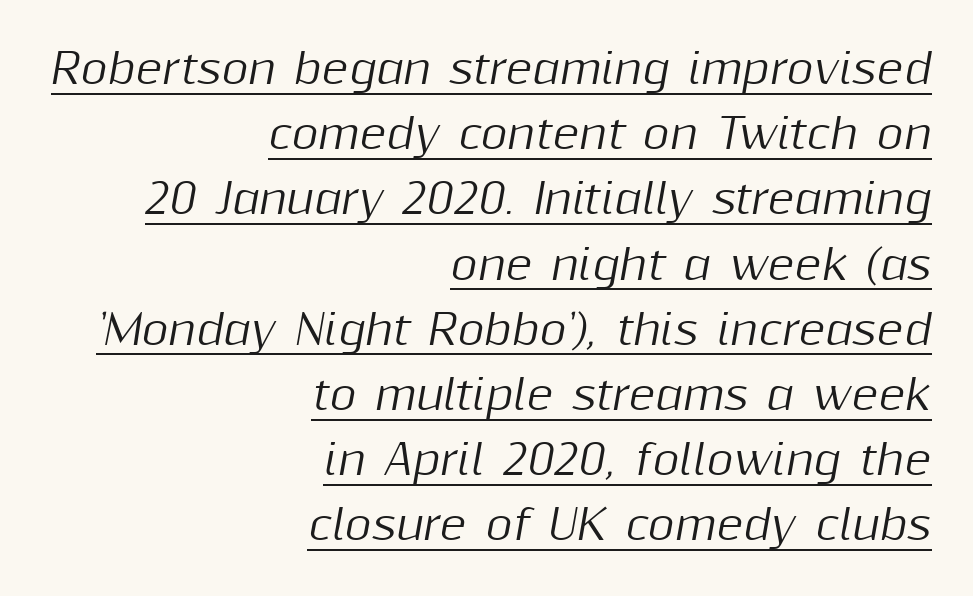
The image shows 41 px text type, italic (leaning right); set right-aligned, normal line spacing (1.59x), normal letter spacing, underlined; medium stroke contrast and a medium x-height.
